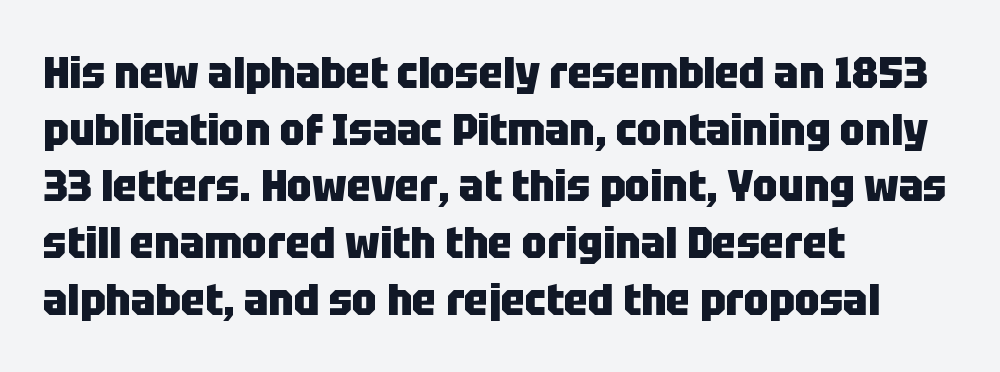
The image shows 45 px heavy, condensed sans-serif type, upright; set left-aligned, normal line spacing (1.26x), normal letter spacing, not underlined; low stroke contrast and a large x-height.
